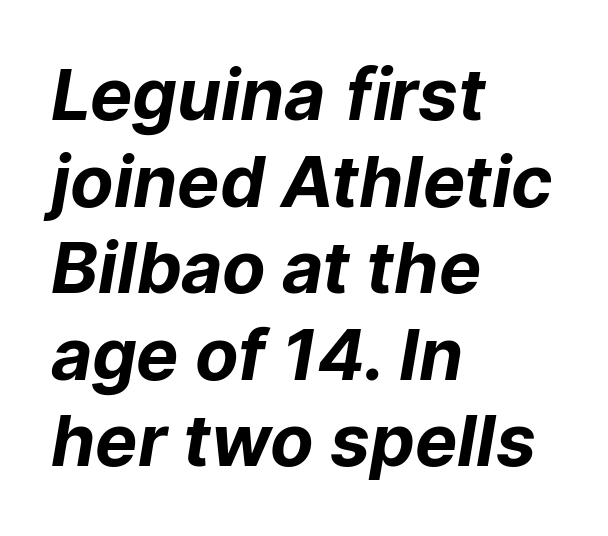
{"serif": "no", "bold": "yes", "weight": "bold", "width": "normal", "stroke_contrast": "low", "x_height": "medium", "monospaced": "no", "underline": "no", "align": "left", "line_spacing_ratio": 1.22, "letter_spacing": "normal", "letter_spacing_em": 0.0, "glyph_px": 71}
